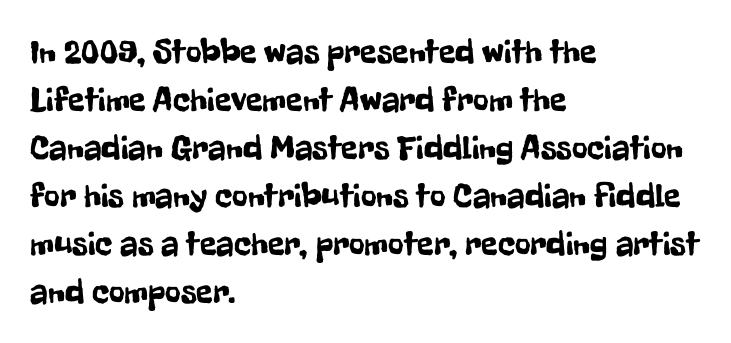
Are there feet on the stems? There aren't — it's a sans. This sample is left-justified, so line endings fall wherever the words run out. Spacing verdict: proportional, widths tailored to each character. Vertical strokes here are truly vertical. Each new line begins a customary step beneath the previous one. These lines keep a tight, regular rhythm from letter to letter.
